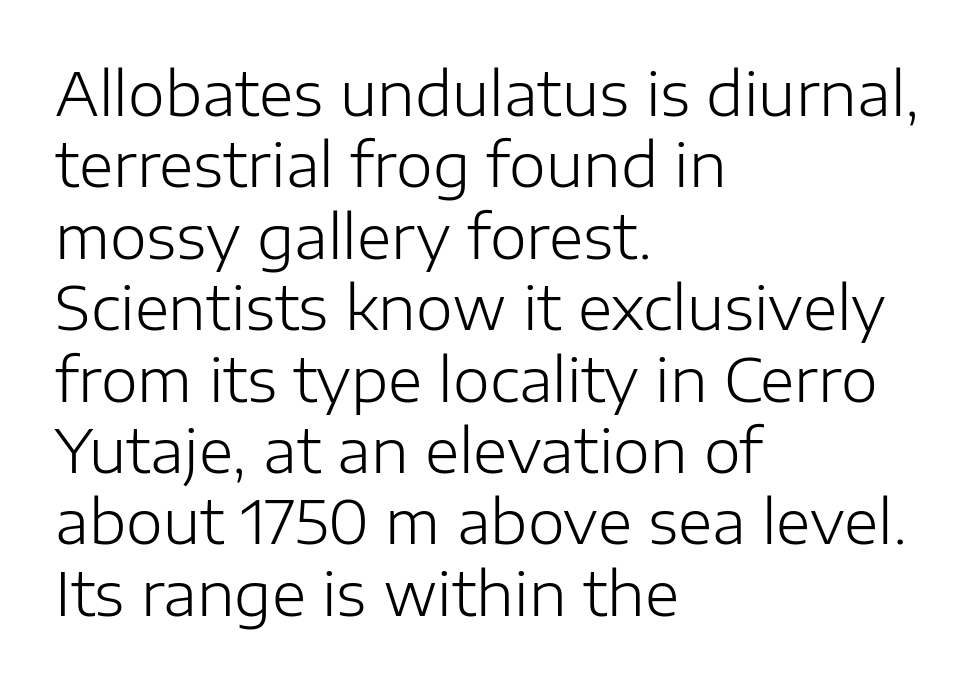
Letters rest on an invisible, unmarked baseline. The passage shown has conventional tracking throughout. Proportional: the letters do not fall into vertical columns. The letters stand straight up with perfectly vertical stems.
